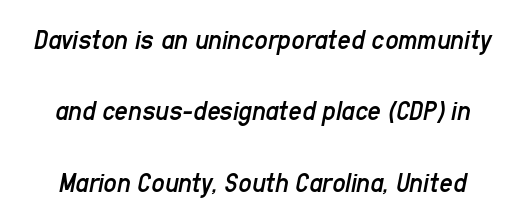
Q: Is the text bold? A: No.
Q: Is the text italic (slanted)? A: Yes, it leans right by about 11 degrees.
Q: Is the text underlined? A: No.
Q: Is the spacing between letters normal or unusually wide? A: Normal.
Q: Is the spacing between lines tight, normal or loose? A: Loose.
Q: Width (condensed, normal, or wide)? A: Condensed.
Q: Stroke contrast? A: Low.
Q: x-height? A: Medium.
Q: Monospaced? A: No.
